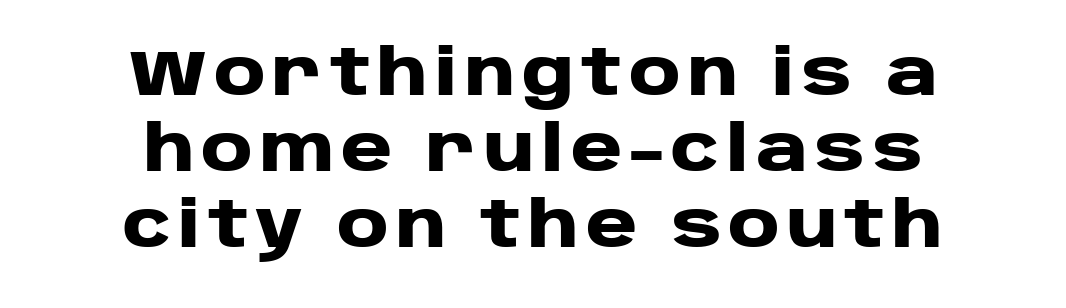
Is the type bold? Yes — the strokes are clearly thick and heavy. Short and long lines alike share a common midpoint. Any mark beneath the type? The region is blank. The glyphs in this specimen are sans serif. If you drew a line through each stem, it would be perfectly vertical.
